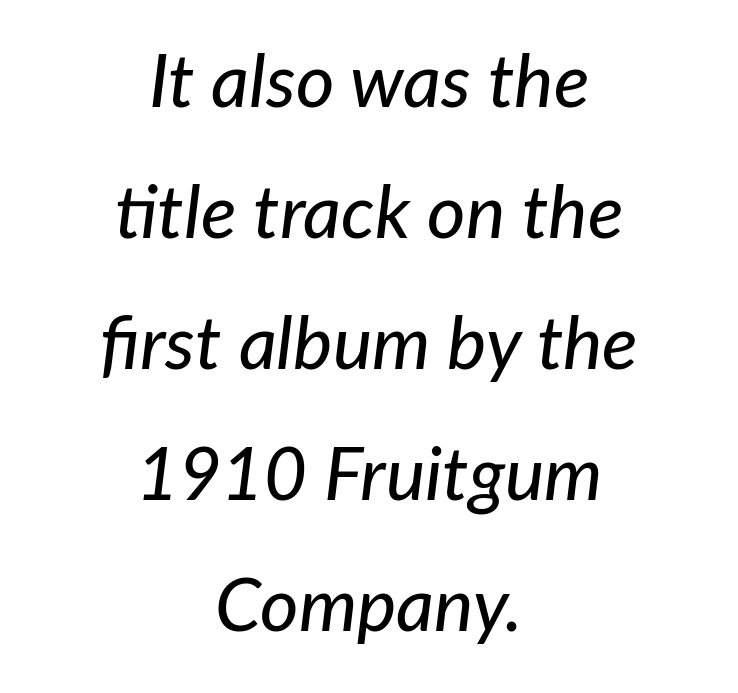
Is this a fixed-width face? No — the glyphs have proportional, varying widths. The paragraph has two soft edges and a firm central axis. Slant detected: the letters are inclined. You could call the tracking neutral — neither tight nor loose.
